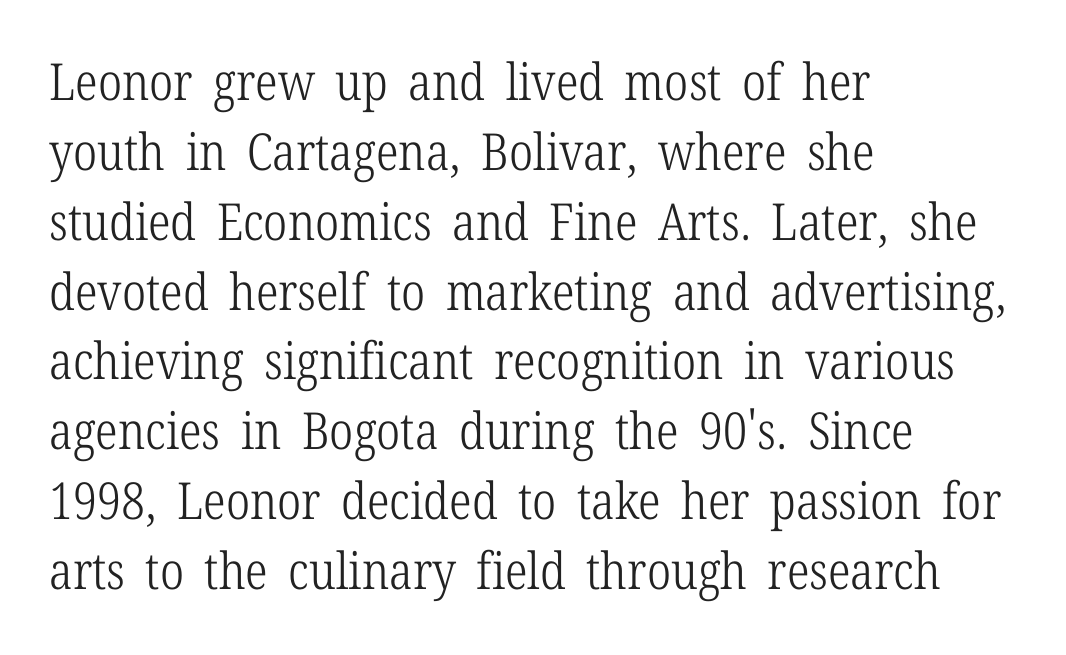
The lettering holds an erect, upright posture throughout. Is the letter spacing exaggerated? No — it looks like the ordinary default. Small tapered or slab feet sit at the stroke ends, so this counts as serif. Line beginnings align vertically; line endings do not. A bare baseline throughout the passage. The font sits on the lighter half of the weight spectrum, regular included.
